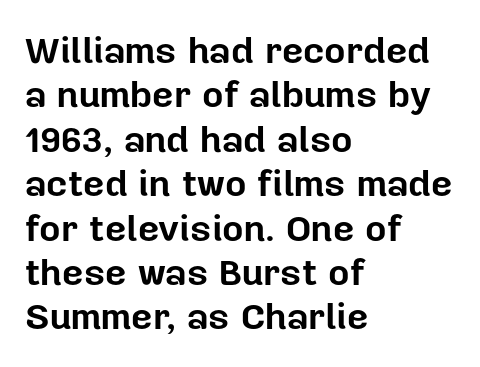
Do the characters align in a grid? No, the font is proportional. Casual observation: everything's shoved over to the left. Tracking here is standard; glyphs follow each other at the usual distance. What weight is shown? A full bold with thick strokes. Words float on clear page, feet unadorned. Italic? Not at all — the glyphs are vertical.
